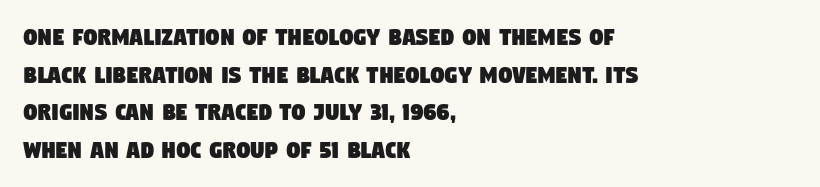
Caption: multi-line text, flush left, ragged right. Just letters on the line, the space beneath them empty. Line spacing here is normal. Words appear dense and cohesive because spacing is normal.
